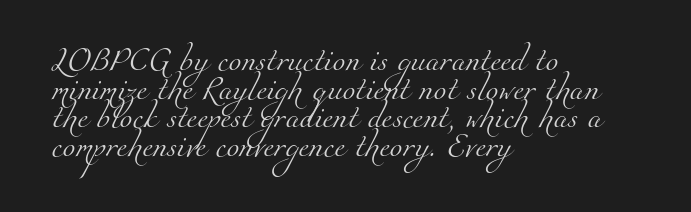
Q: Is the text bold? A: No.
Q: Is the text underlined? A: No.
Q: How is the paragraph aligned? A: Left-aligned.
Q: Is the spacing between letters normal or unusually wide? A: Normal.
